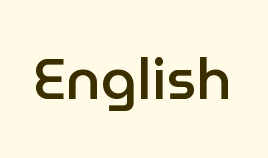
Q: Is the text bold? A: Semi-bold.
Q: Is the text italic (slanted)? A: No, it is upright.
Q: Is the typeface a serif or a sans-serif typeface? A: Sans-serif.
Q: Is the text underlined? A: No.
Q: Is the spacing between letters normal or unusually wide? A: Normal.
Q: Width (condensed, normal, or wide)? A: Normal.
Q: Stroke contrast? A: Low.
Q: x-height? A: Medium.
Q: Monospaced? A: No.
